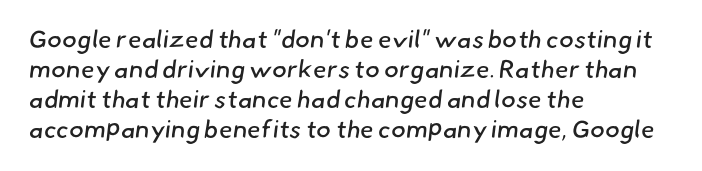
Q: Is the text bold? A: No.
Q: Is the text underlined? A: No.
Q: How is the paragraph aligned? A: Left-aligned.
Q: Is the spacing between letters normal or unusually wide? A: Normal.
